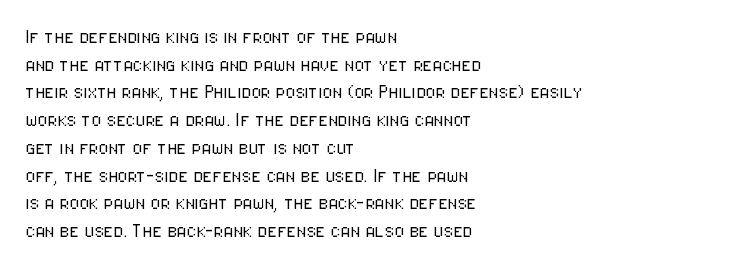
The typeface has the unassuming heft of standard copy or less. Vertical strokes here are truly vertical. A clean baseline with only descenders dipping below it. Default kerning and tracking; the words read as compact shapes.
